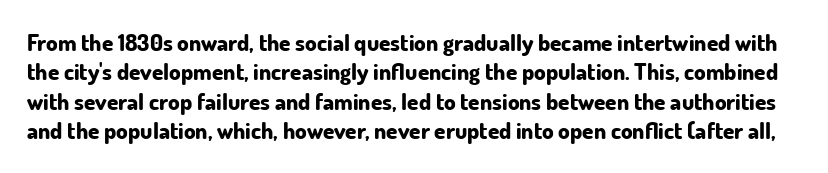
Regarding leading, the lines here are spaced in the standard way. Set as a true bold cut, around the 700 mark. Quick note: underline off. This sample uses an upright cut, with every glyph sitting square on the baseline.
